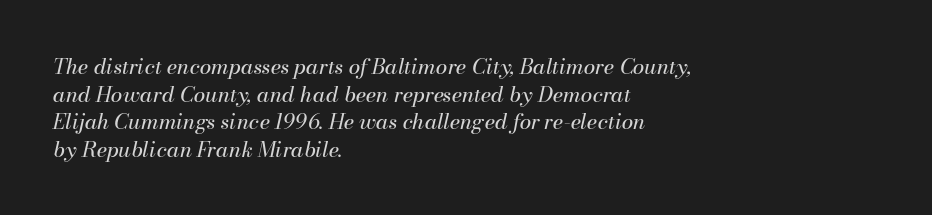
The image shows 21 px text type, italic (leaning right); set left-aligned, normal line spacing (1.31x), normal letter spacing, not underlined.
